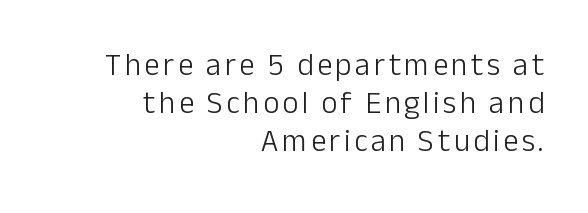
Q: Is the text bold? A: No.
Q: Is the text italic (slanted)? A: No, it is upright.
Q: Is the typeface a serif or a sans-serif typeface? A: Sans-serif.
Q: Is the text underlined? A: No.
Q: How is the paragraph aligned? A: Right-aligned.
Q: Width (condensed, normal, or wide)? A: Normal.
Q: Stroke contrast? A: Low.
Q: x-height? A: Medium.
Q: Monospaced? A: No.
